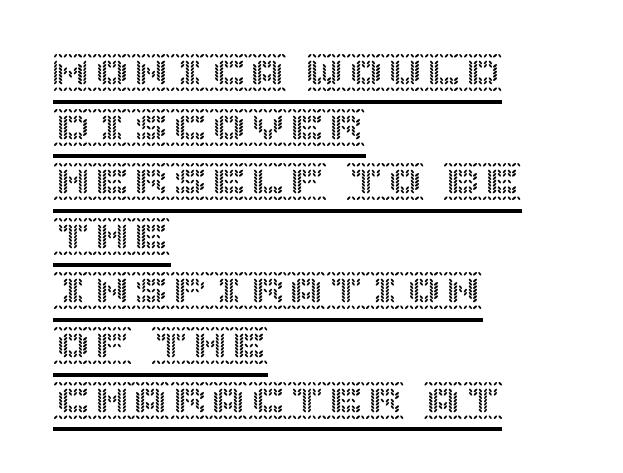
{"italic": "no", "width": "normal", "x_height": "large", "underline": "yes", "align": "left", "line_spacing": "normal", "line_spacing_ratio": 1.4, "letter_spacing": "normal", "letter_spacing_em": 0.0, "glyph_px": 39}
